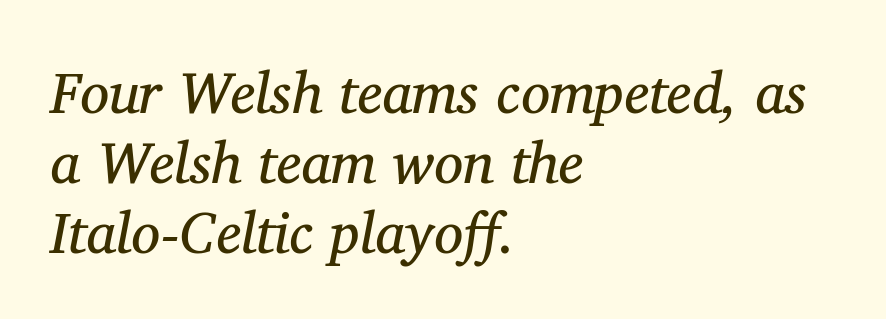
Q: Is the text bold? A: No.
Q: Is the text italic (slanted)? A: Yes, it leans right by about 11 degrees.
Q: Is the typeface a serif or a sans-serif typeface? A: Serif.
Q: Is the text underlined? A: No.
Q: How is the paragraph aligned? A: Left-aligned.
Q: Is the spacing between letters normal or unusually wide? A: Normal.
Q: Width (condensed, normal, or wide)? A: Normal.
Q: Stroke contrast? A: Medium.
Q: x-height? A: Medium.
Q: Monospaced? A: No.
